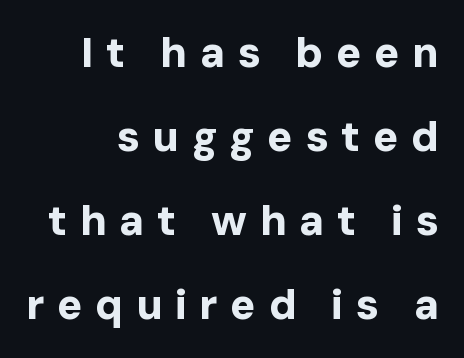
Serif or sans? Sans — the stroke terminals are bare. Does extra space separate the letters? Yes, quite a lot of it. How heavy is the stroke? Heavy — this is a bold. The setting favours the right margin, as signatures and pull-quotes sometimes do.
